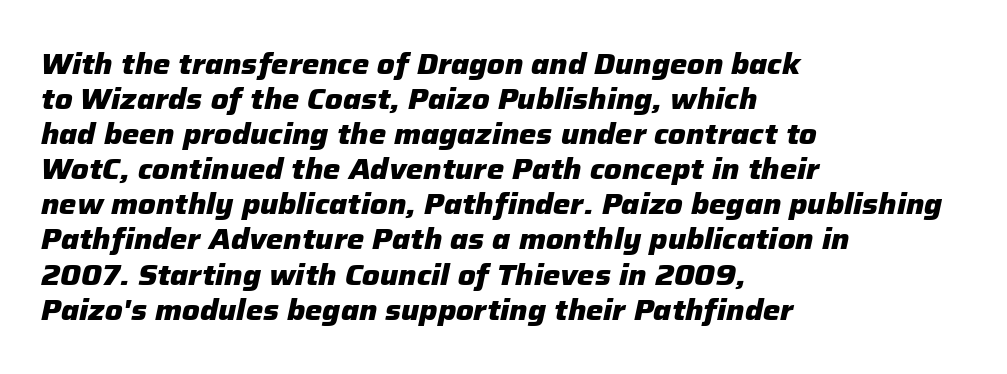
Heft: maximum for text — a bold. The rendering uses natural spacing where letterforms have individual widths. The passage shown has conventional tracking throughout. Layout note: lines flush left. The whole block is typeset with a tilt. The glyphs are unaccompanied by any horizontal stroke below them.
